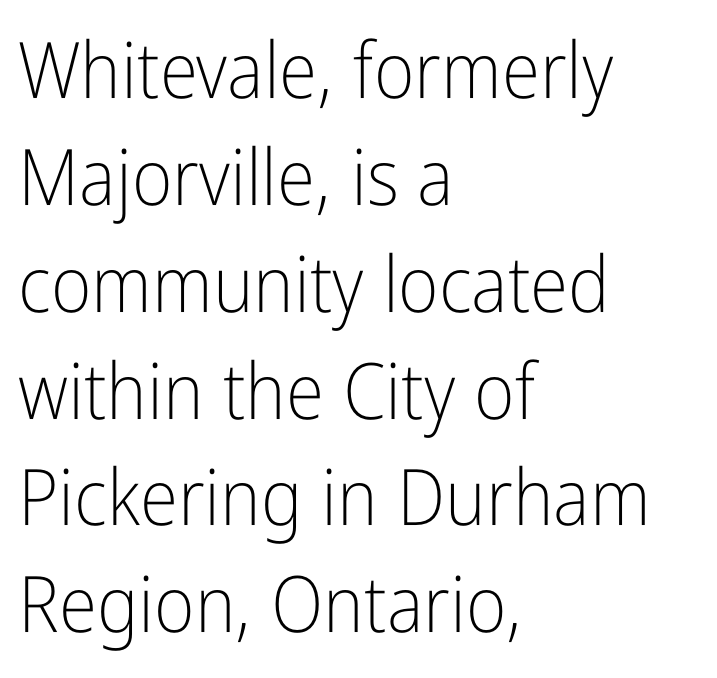
{"serif": "no", "italic": "no", "bold": "no", "weight": "light", "width": "condensed", "stroke_contrast": "low", "x_height": "medium", "monospaced": "no", "underline": "no", "align": "left", "line_spacing": "normal", "line_spacing_ratio": 1.37, "letter_spacing": "normal", "letter_spacing_em": 0.0, "glyph_px": 78}
